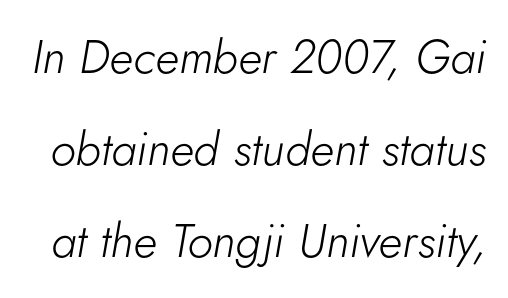
{"italic": "yes", "lean": "right", "slant_degrees": 5, "bold": "no", "weight": "light", "width": "normal", "stroke_contrast": "low", "x_height": "small", "monospaced": "no", "underline": "no", "line_spacing": "loose", "line_spacing_ratio": 1.96, "letter_spacing": "normal", "letter_spacing_em": 0.0, "glyph_px": 47}
